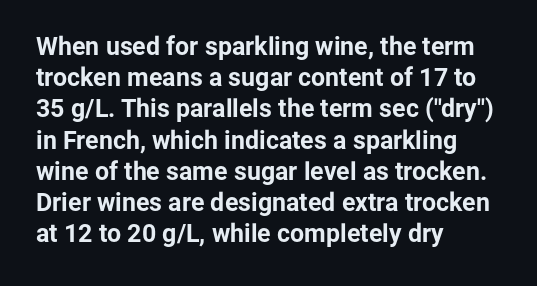
Q: Is the text bold? A: Yes.
Q: Is the text italic (slanted)? A: No, it is upright.
Q: Is the text underlined? A: No.
Q: How is the paragraph aligned? A: Left-aligned.
Q: Is the spacing between letters normal or unusually wide? A: Normal.
Q: Is the spacing between lines tight, normal or loose? A: Normal.
